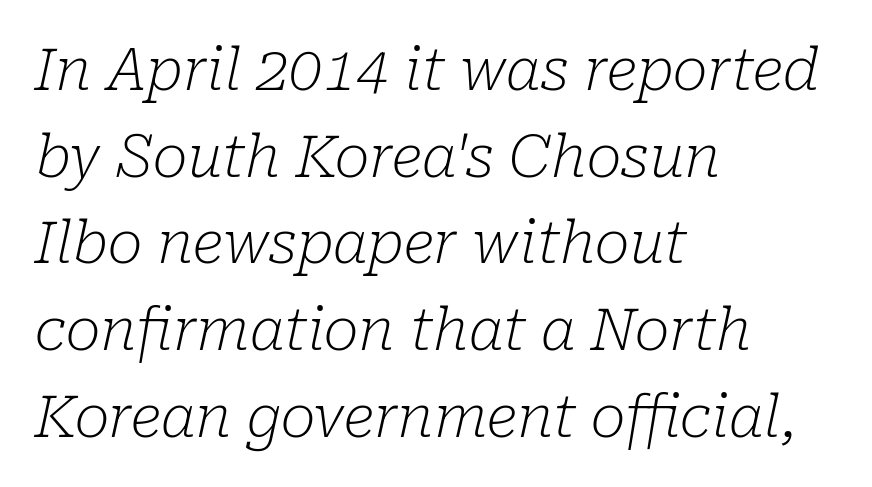
Q: Is the text bold? A: No.
Q: Is the text italic (slanted)? A: Yes, it leans right by about 10 degrees.
Q: Is the typeface a serif or a sans-serif typeface? A: Serif.
Q: Is the text underlined? A: No.
Q: How is the paragraph aligned? A: Left-aligned.
Q: Is the spacing between letters normal or unusually wide? A: Normal.
Q: Is the spacing between lines tight, normal or loose? A: Normal.
Q: Width (condensed, normal, or wide)? A: Normal.
Q: Stroke contrast? A: Low.
Q: x-height? A: Medium.
Q: Monospaced? A: No.
